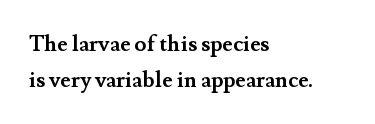
When letters stand straight like this, we call the style roman or upright. This is heavy type, rendered in bold. Which margin do the lines hug? The left one — the right edge is uneven. A clean baseline with only descenders dipping below it.
